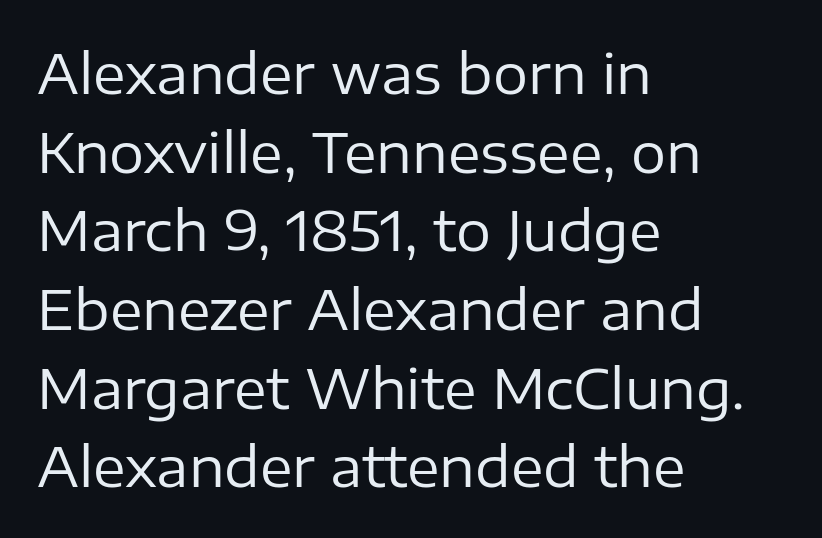
In CSS terms this would be text-align: left. Observe the absence of serifs on each vertical stroke in this sample. Underlining? Definitely not there. Every stem runs plumb, perpendicular to the baseline. Proportional: the letters do not fall into vertical columns.
